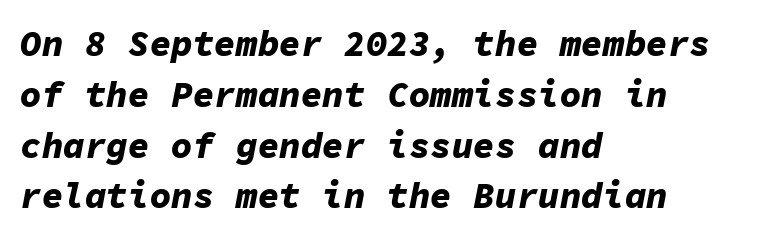
The image shows 36 px bold type, italic (leaning right), monospaced; set left-aligned, normal line spacing (1.41x), normal letter spacing, not underlined; low stroke contrast and a medium x-height.
